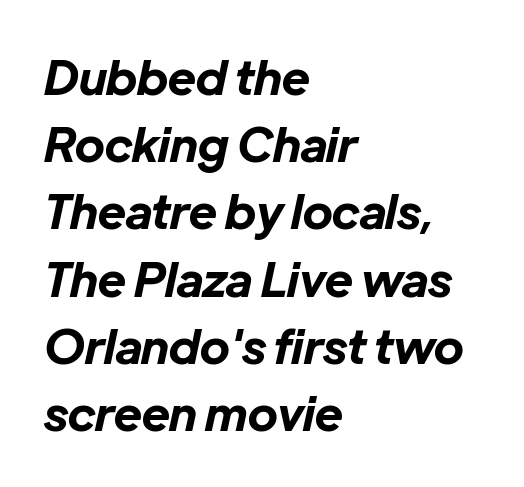
The face used here is proportionally spaced, like ordinary book or web type. The glyphs have the mass of a bold cut. Alignment: flush left. In terms of leading, this rendering sits right in the middle.
